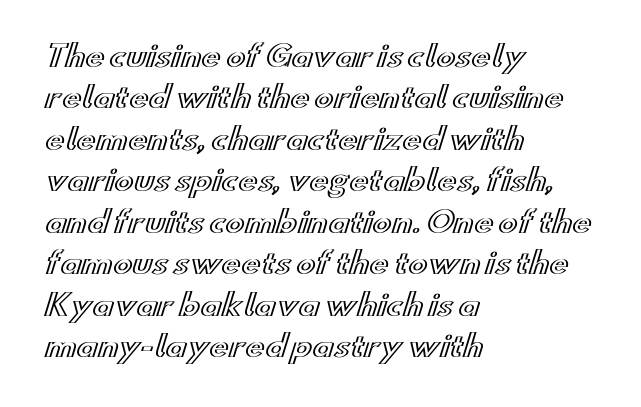
{"width": "wide", "x_height": "small", "monospaced": "no", "underline": "no", "align": "left", "line_spacing": "normal", "line_spacing_ratio": 1.43, "letter_spacing": "normal", "letter_spacing_em": 0.0, "glyph_px": 29}
